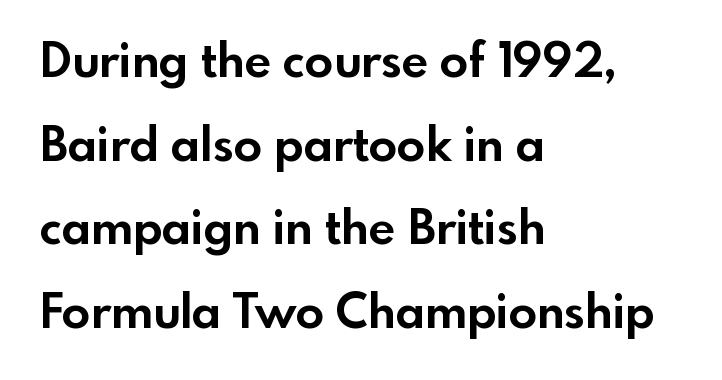
The font is running at its bold setting. The text block is weighted toward the left margin, trailing off unevenly rightward. Regarding serifs, this sample does without them. Posture: upright roman.
